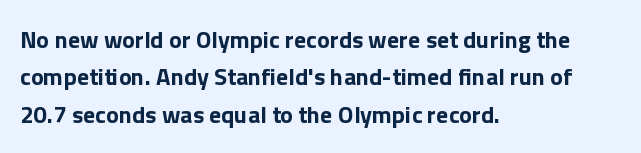
Q: Is the text bold? A: Yes.
Q: Is the text italic (slanted)? A: No, it is upright.
Q: Is the text underlined? A: No.
Q: How is the paragraph aligned? A: Left-aligned.
Q: Is the spacing between letters normal or unusually wide? A: Normal.
Q: Is the spacing between lines tight, normal or loose? A: Normal.
